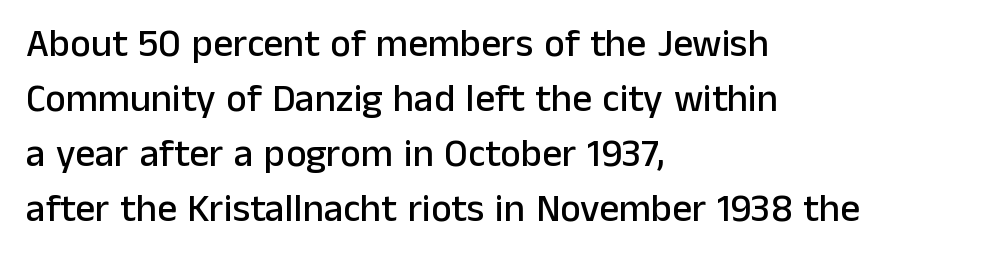
Note the varied advance widths — an 'i' is clearly narrower than an 'm'. The letterforms sit shoulder to shoulder at normal distance. Compared with a centered layout, this one pins lines to the left instead. The words here are not underlined.
